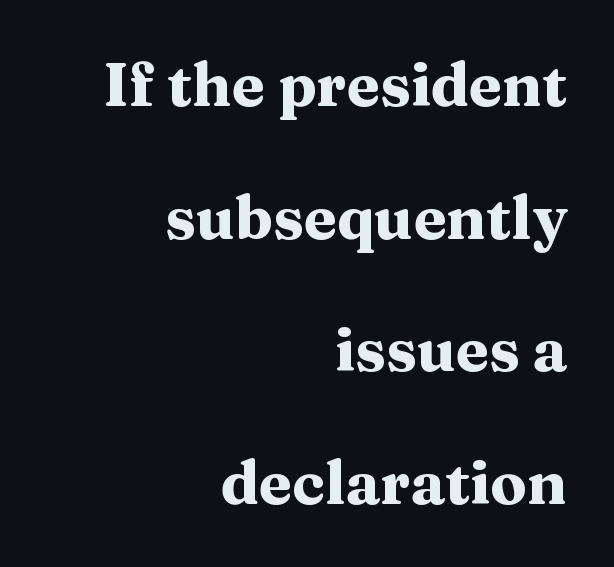
The zone under the glyphs is completely vacant. These lines stack with their right ends in a neat column. The glyphs in this specimen are seriffed. Honestly, the rows look like they've been pulled way apart. The passage shown has conventional tracking throughout.
